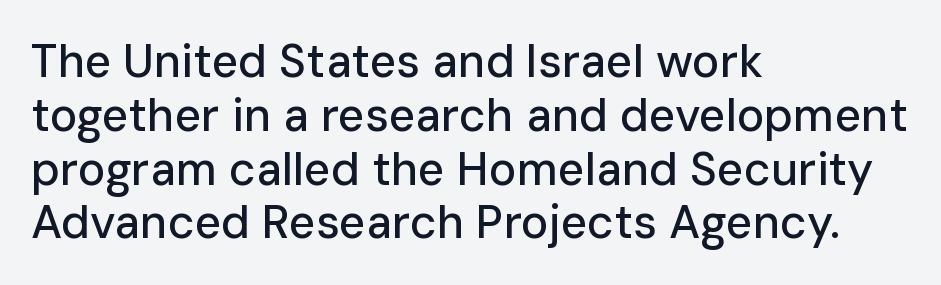
The image shows 46 px sans-serif type, upright; set left-aligned, line spacing 1.17x, normal letter spacing, not underlined; low stroke contrast and a medium x-height.
